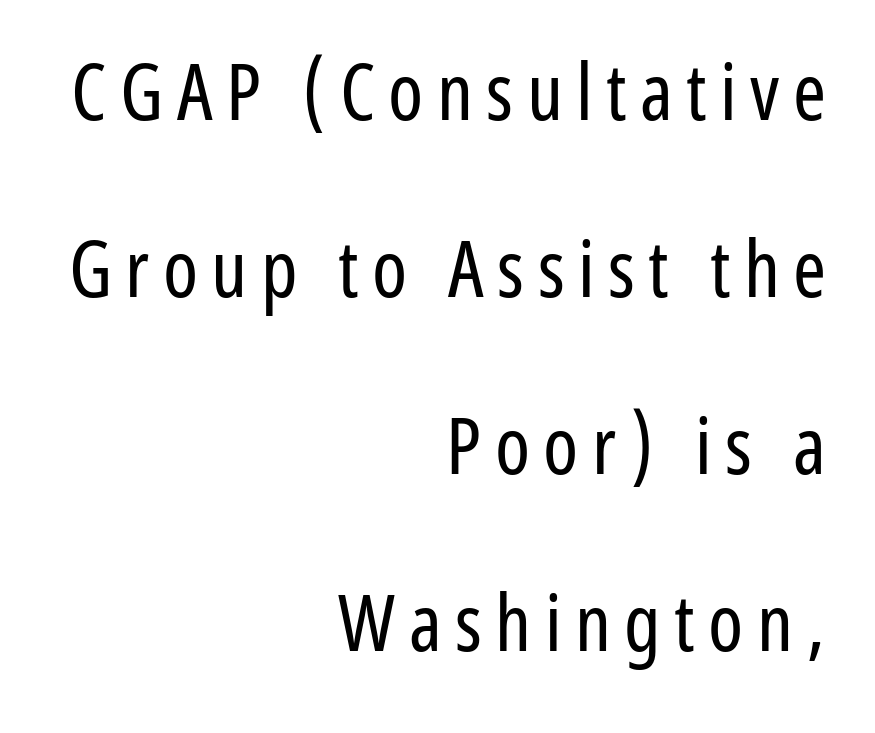
The image shows 79 px regular-weight, condensed sans-serif type, upright; set right-aligned, loose line spacing (2.24x), not underlined; low stroke contrast and a medium x-height.
